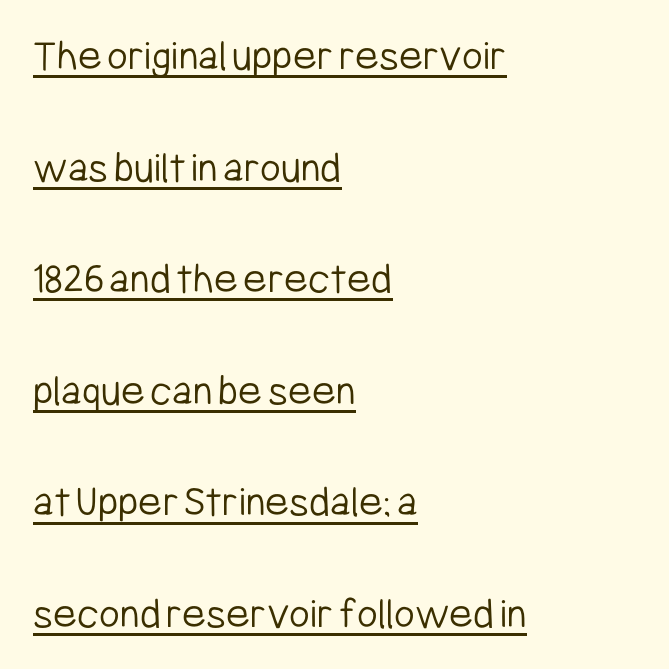
{"serif": "no", "italic": "no", "bold": "no", "weight": "light", "width": "condensed", "stroke_contrast": "low", "x_height": "medium", "monospaced": "no", "underline": "yes", "align": "left", "line_spacing": "loose", "line_spacing_ratio": 2.48, "letter_spacing": "normal", "letter_spacing_em": 0.0, "glyph_px": 45}
